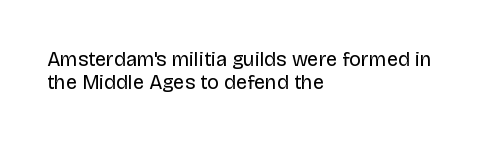
{"italic": "no", "bold": "no", "underline": "no", "align": "left", "line_spacing": "tight", "line_spacing_ratio": 1.14, "letter_spacing": "normal", "letter_spacing_em": 0.0, "glyph_px": 20}
